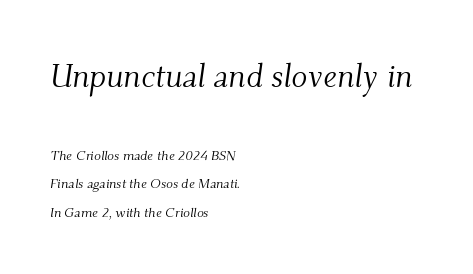
Is this a sans? No — the strokes have serifs. Letters have the restrained weight of plain body copy at most. Whoever set this made the first block the dominant, larger element. Slant detected: the letters are inclined. Check the space under the baseline: it is left empty.
